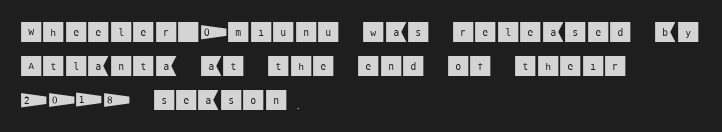
Left-aligned paragraph, ragged on the right. Compared with typical body copy, the letter spacing here is the same. A roman cut, with each character standing at attention. Baseline-to-baseline distance is the conventional proportion of letter height. The string is rendered with underlining switched off.
